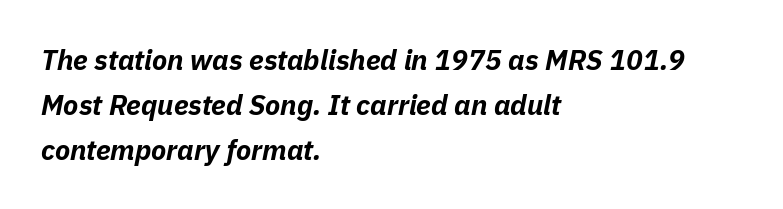
Q: Is the text bold? A: Yes.
Q: Is the text italic (slanted)? A: Yes, it leans right by about 11 degrees.
Q: Is the text underlined? A: No.
Q: How is the paragraph aligned? A: Left-aligned.
Q: Is the spacing between letters normal or unusually wide? A: Normal.
Q: Is the spacing between lines tight, normal or loose? A: Normal.
Q: Width (condensed, normal, or wide)? A: Normal.
Q: Stroke contrast? A: Low.
Q: x-height? A: Medium.
Q: Monospaced? A: No.
